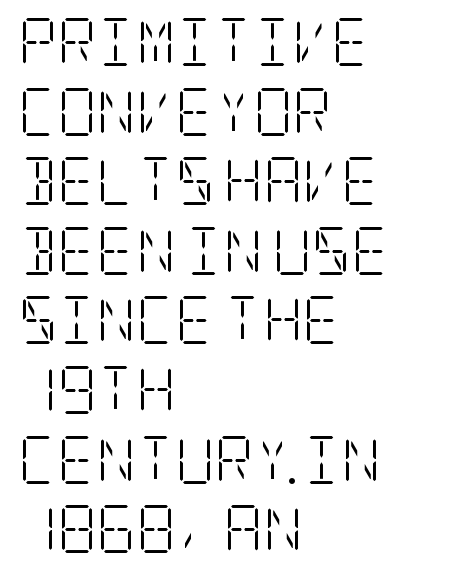
The weight tops out at a normal text grade. Type without underlining. Visually the block forms a straight wall on the left and a jagged coastline on the right. The typography opts for an upright posture over an oblique one.
